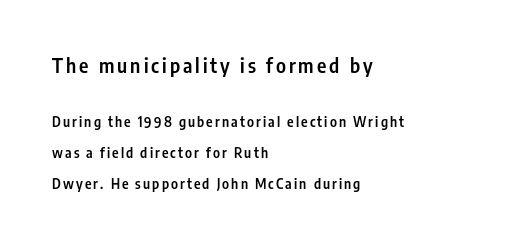
What weight is shown? A semibold, between regular and bold. These lines stand farther apart than default settings would place them. Vertical strokes here are truly vertical. A classic flush-left, rag-right setting is used for this passage.
